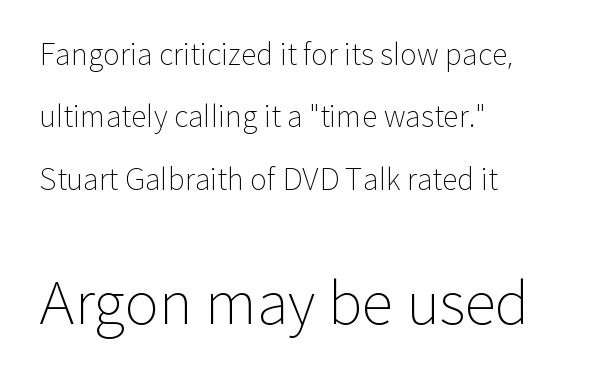
{"serif": "no", "italic": "no", "bold": "no", "weight": "light", "width": "normal", "stroke_contrast": "low", "x_height": "medium", "monospaced": "no", "underline": "no", "align": "left", "line_spacing": "loose", "line_spacing_ratio": 2.15, "letter_spacing": "normal", "letter_spacing_em": 0.0, "larger_block": "second", "size_ratio": 2.0, "glyph_px": 58}
